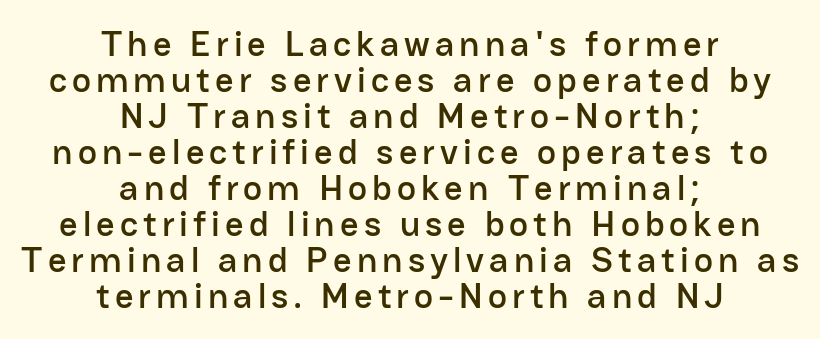
The passage is arranged like a title page — every line centered. Descenders are the only things crossing below the line. A typesetter would call this leading minimal, almost set solid. Serifs: no, the terminals of the letterforms are clean. Here the designer chose a conventional face with non-uniform glyph widths.
